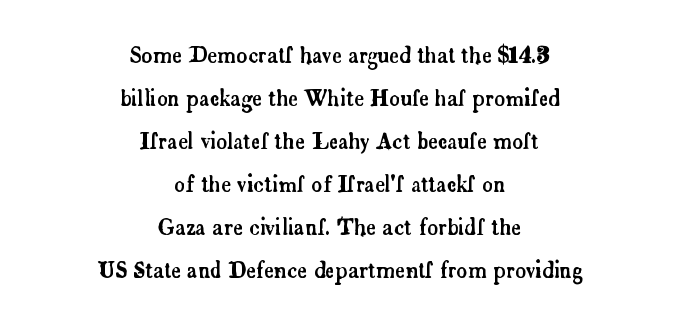
{"italic": "no", "underline": "no", "align": "center", "line_spacing": "loose", "line_spacing_ratio": 2.05, "letter_spacing": "normal", "letter_spacing_em": 0.0, "glyph_px": 21}
